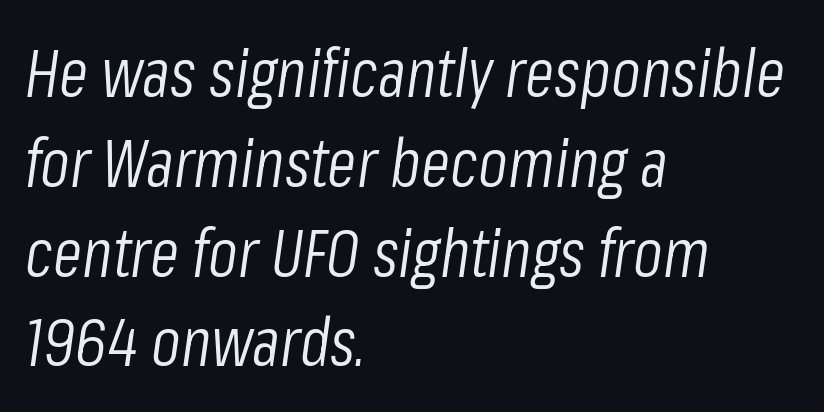
Q: Is the text bold? A: No.
Q: Is the text italic (slanted)? A: Yes, it leans right by about 8 degrees.
Q: Is the text underlined? A: No.
Q: How is the paragraph aligned? A: Left-aligned.
Q: Is the spacing between letters normal or unusually wide? A: Normal.
Q: Is the spacing between lines tight, normal or loose? A: Normal.
Q: Width (condensed, normal, or wide)? A: Condensed.
Q: Stroke contrast? A: Low.
Q: x-height? A: Medium.
Q: Monospaced? A: No.
